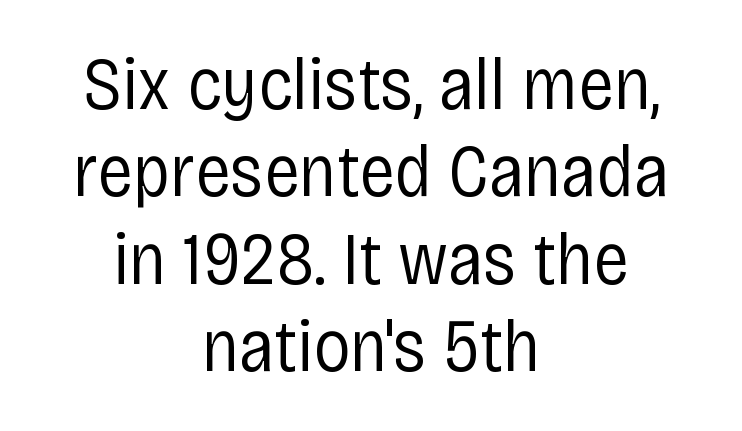
Q: Is the text bold? A: No.
Q: Is the text italic (slanted)? A: No, it is upright.
Q: Is the typeface a serif or a sans-serif typeface? A: Sans-serif.
Q: Is the text underlined? A: No.
Q: How is the paragraph aligned? A: Centered.
Q: Is the spacing between letters normal or unusually wide? A: Normal.
Q: Width (condensed, normal, or wide)? A: Condensed.
Q: Stroke contrast? A: Low.
Q: x-height? A: Large.
Q: Monospaced? A: No.
